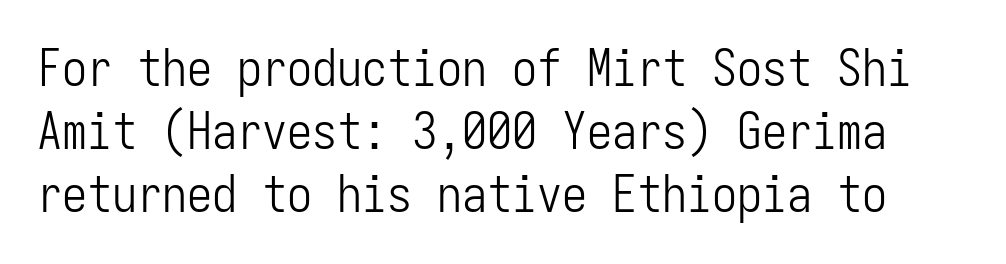
Q: Is the text bold? A: No.
Q: Is the text italic (slanted)? A: No, it is upright.
Q: Is the typeface a serif or a sans-serif typeface? A: Sans-serif.
Q: Is the text underlined? A: No.
Q: Is the spacing between letters normal or unusually wide? A: Normal.
Q: Is the spacing between lines tight, normal or loose? A: Normal.
Q: Width (condensed, normal, or wide)? A: Condensed.
Q: Stroke contrast? A: Low.
Q: x-height? A: Medium.
Q: Monospaced? A: Yes.
